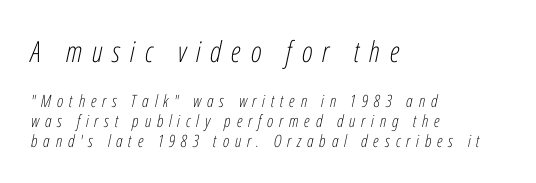
{"italic": "yes", "lean": "right", "slant_degrees": 12, "bold": "no", "weight": "light", "width": "condensed", "stroke_contrast": "low", "x_height": "medium", "monospaced": "no", "underline": "no", "align": "left", "line_spacing_ratio": 1.17, "letter_spacing": "wide", "letter_spacing_em": 0.34, "larger_block": "first", "size_ratio": 1.71, "glyph_px": 29}
